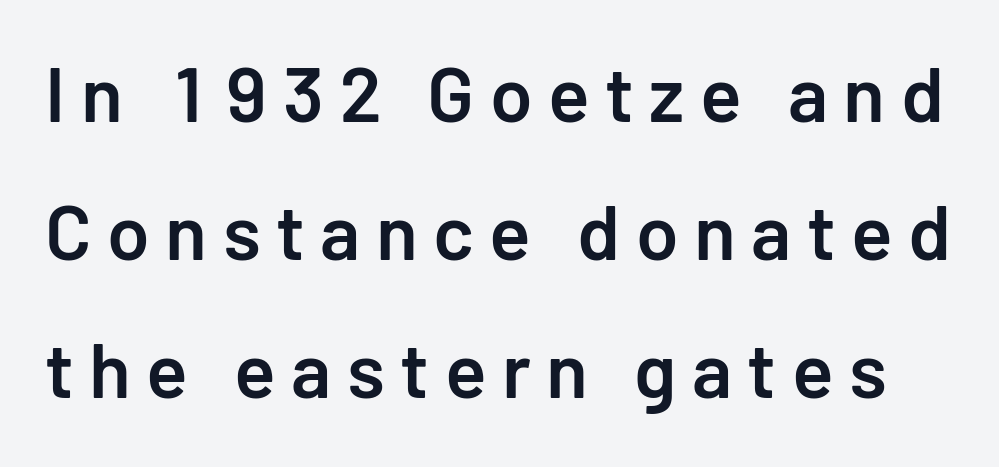
{"serif": "no", "italic": "no", "bold": "semi", "weight": "semibold", "width": "normal", "stroke_contrast": "low", "x_height": "medium", "monospaced": "no", "underline": "no", "line_spacing_ratio": 1.79, "letter_spacing": "wide", "letter_spacing_em": 0.2, "glyph_px": 77}
